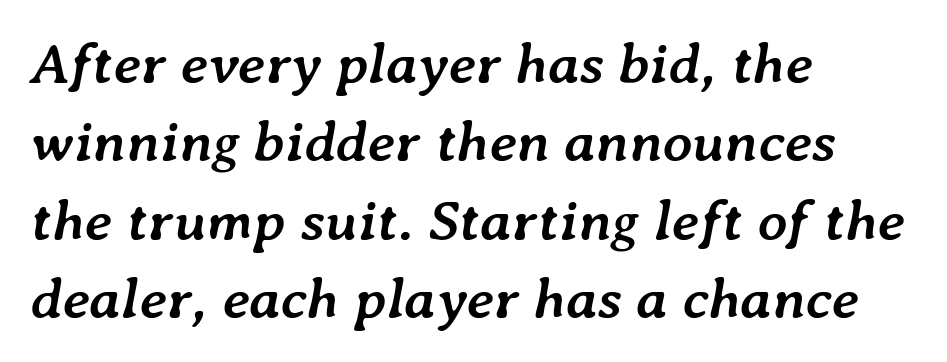
The image shows 58 px semibold type, italic (leaning right); set left-aligned, normal line spacing (1.35x), normal letter spacing, not underlined; low stroke contrast and a medium x-height.
